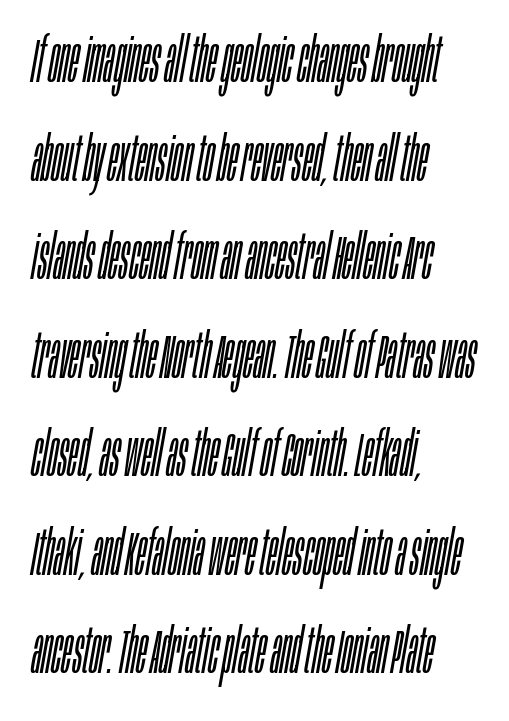
Q: Is the text bold? A: No.
Q: Is the text italic (slanted)? A: Yes, it leans right by about 10 degrees.
Q: Is the text underlined? A: No.
Q: How is the paragraph aligned? A: Left-aligned.
Q: Is the spacing between letters normal or unusually wide? A: Normal.
Q: Is the spacing between lines tight, normal or loose? A: Normal.
Q: Width (condensed, normal, or wide)? A: Condensed.
Q: Stroke contrast? A: Low.
Q: x-height? A: Large.
Q: Monospaced? A: No.
